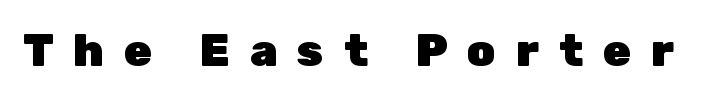
The image shows 45 px heavy sans-serif type, upright; set unusually wide letter spacing (+0.44 em), not underlined; low stroke contrast and a medium x-height.
